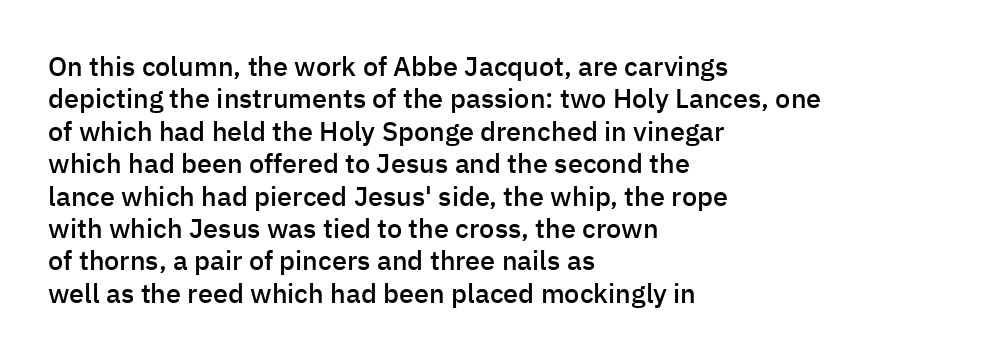
The image shows 27 px text type, upright; set left-aligned, line spacing 1.2x, normal letter spacing, not underlined.
